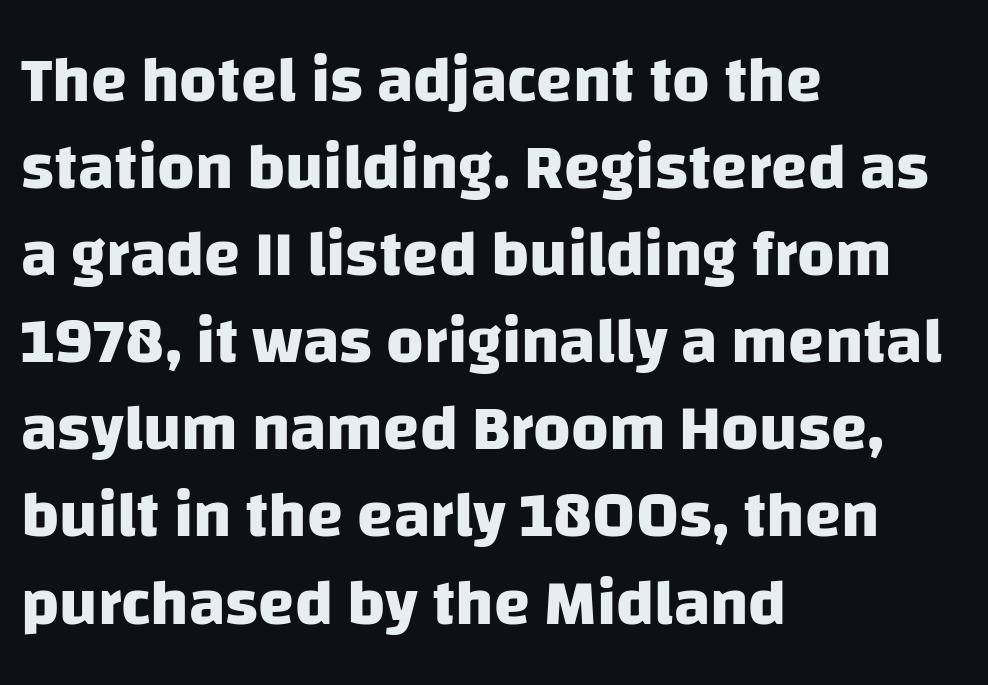
The ragged edge is on the right, which tells us the setting is flush left. Regarding leading, the lines here are spaced in the standard way. Weight check: bold — yes, fully. The specimen omits any rule beneath the text block's lines. Are there feet on the stems? There aren't — it's a sans. Spacing between characters is what you'd get straight out of the box.
